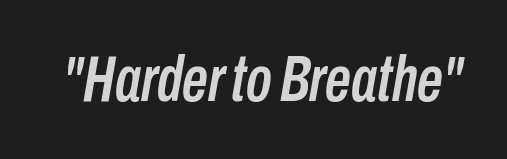
The passage shown is typed in a proportional face where columns would drift. Check under the words: just untouched page. Slanted lettering throughout. This sample uses plain, unmodified letter spacing.
